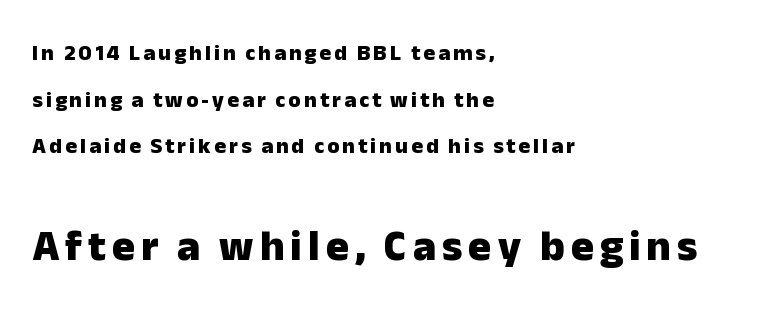
Q: Is the text bold? A: Yes.
Q: Is the text italic (slanted)? A: No, it is upright.
Q: Is the typeface a serif or a sans-serif typeface? A: Sans-serif.
Q: Is the text underlined? A: No.
Q: How is the paragraph aligned? A: Left-aligned.
Q: Is the spacing between lines tight, normal or loose? A: Loose.
Q: Which block of text is set in a larger size, the first (top) or the second (bottom)? A: The second (bottom) one.
Q: Width (condensed, normal, or wide)? A: Normal.
Q: Stroke contrast? A: Low.
Q: x-height? A: Medium.
Q: Monospaced? A: No.
